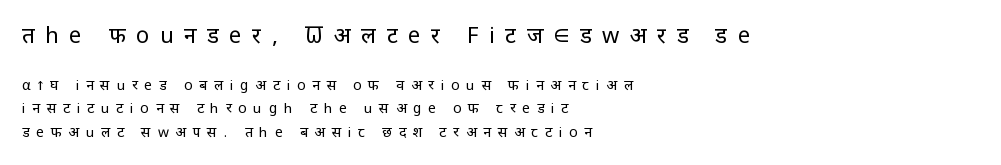
{"italic": "no", "bold": "no", "underline": "no", "align": "left", "line_spacing": "normal", "line_spacing_ratio": 1.68, "letter_spacing": "wide", "letter_spacing_em": 0.48, "larger_block": "first", "size_ratio": 1.57, "glyph_px": 22}
